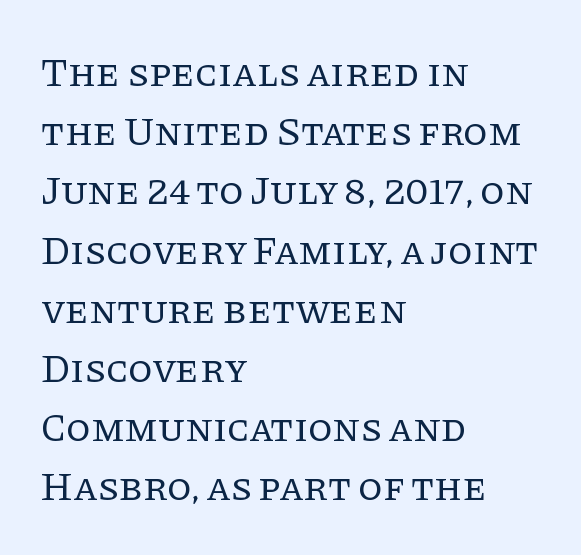
The image shows 40 px regular-weight serif type, upright; set left-aligned, normal line spacing (1.48x), normal letter spacing, not underlined; low stroke contrast and a large x-height.
